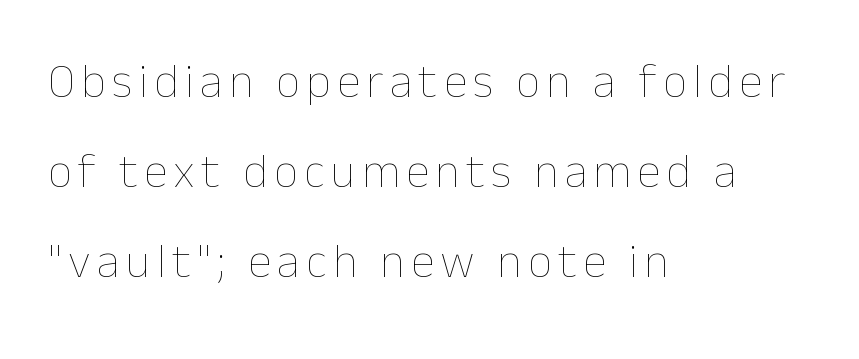
The image shows 48 px thin type, upright; set left-aligned, line spacing 1.87x, not underlined; low stroke contrast and a medium x-height.
